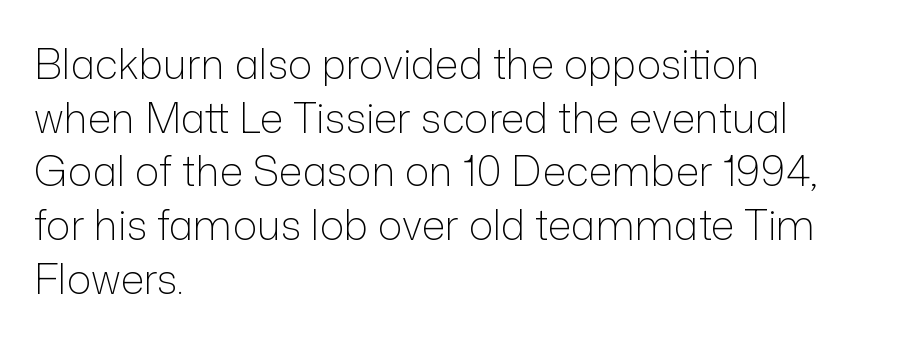
The image shows 41 px light sans-serif type, upright; set left-aligned, normal line spacing (1.31x), normal letter spacing, not underlined; low stroke contrast and a medium x-height.
